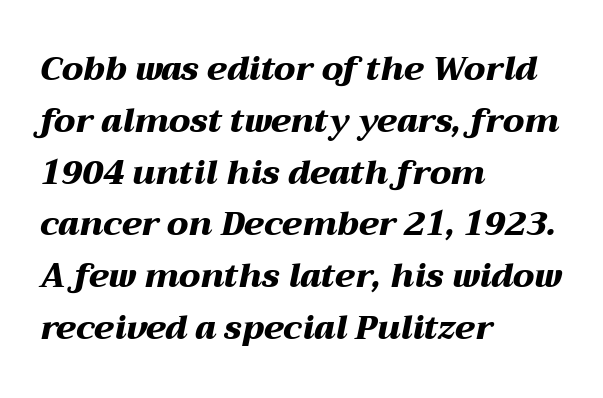
Q: Is the text bold? A: Yes.
Q: Is the text italic (slanted)? A: Yes, it leans right by about 12 degrees.
Q: Is the text underlined? A: No.
Q: How is the paragraph aligned? A: Left-aligned.
Q: Is the spacing between letters normal or unusually wide? A: Normal.
Q: Is the spacing between lines tight, normal or loose? A: Normal.
Q: Width (condensed, normal, or wide)? A: Wide.
Q: Stroke contrast? A: Medium.
Q: x-height? A: Medium.
Q: Monospaced? A: No.
